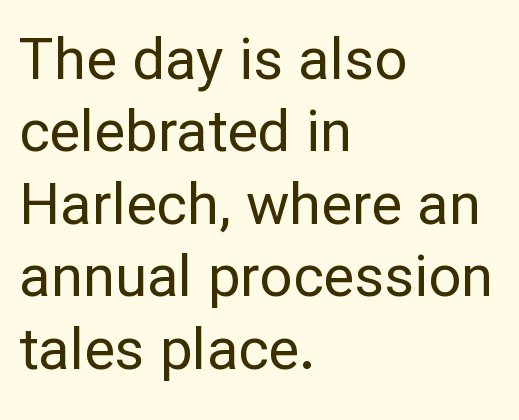
The image shows 58 px regular-weight sans-serif type, upright; set left-aligned, normal line spacing (1.25x), normal letter spacing, not underlined; low stroke contrast and a medium x-height.
